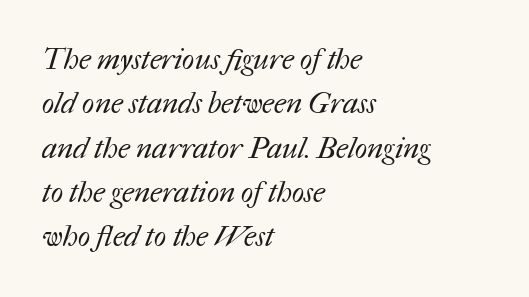
Q: Is the text bold? A: No.
Q: Is the text underlined? A: No.
Q: How is the paragraph aligned? A: Left-aligned.
Q: Is the spacing between letters normal or unusually wide? A: Normal.
Q: Is the spacing between lines tight, normal or loose? A: Normal.
Q: Width (condensed, normal, or wide)? A: Normal.
Q: Stroke contrast? A: Medium.
Q: x-height? A: Medium.
Q: Monospaced? A: No.
